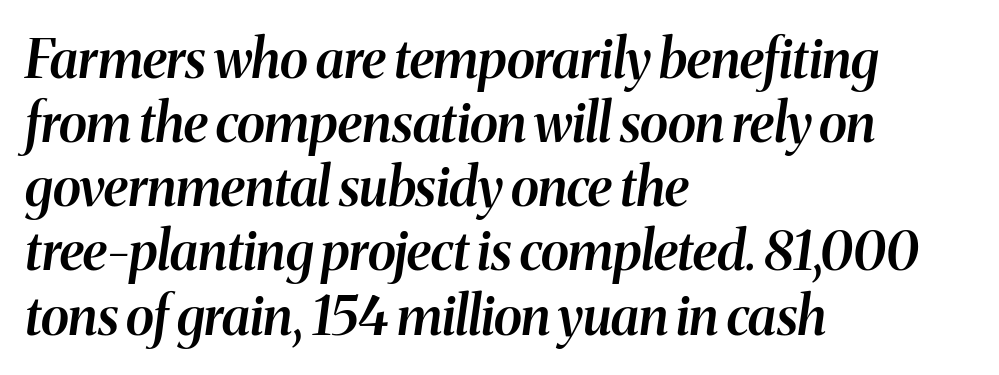
Q: Is the text bold? A: Semi-bold.
Q: Is the text italic (slanted)? A: Yes, it leans right by about 8 degrees.
Q: Is the text underlined? A: No.
Q: How is the paragraph aligned? A: Left-aligned.
Q: Is the spacing between letters normal or unusually wide? A: Normal.
Q: Width (condensed, normal, or wide)? A: Normal.
Q: Stroke contrast? A: Medium.
Q: x-height? A: Medium.
Q: Monospaced? A: No.
